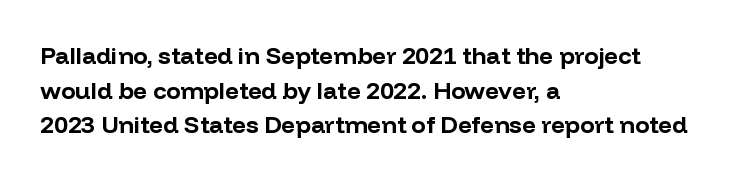
The image shows 24 px bold type, upright; set left-aligned, normal line spacing (1.44x), normal letter spacing, not underlined.
